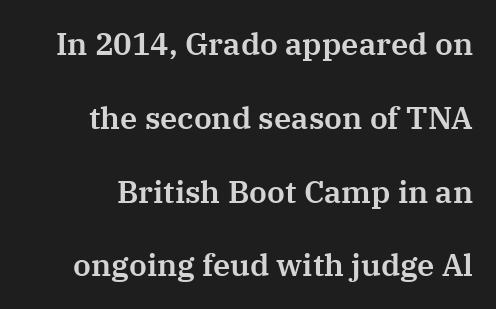
The image shows 31 px serif type, upright; set loose line spacing (2.38x), normal letter spacing, not underlined; medium stroke contrast and a medium x-height.
